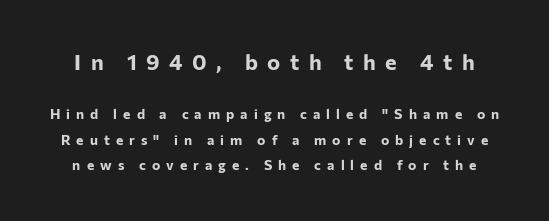
Typesetter's note — upper block bumped up in size, lower block left smaller. The line texture is sparse and dotted thanks to wide tracking. The axis of the letterforms is exactly vertical. Underline: absent. On the weight axis this lands at bold, roughly 700.
